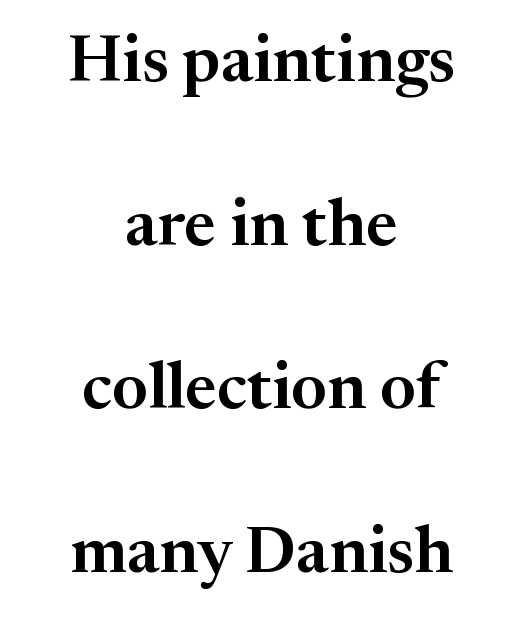
The type family on display is of the serif kind. No extra tracking has been applied to these lines. Proportional: the letters do not fall into vertical columns. The words here are not underlined. Leading is clearly above the norm, producing a sparse column. One-word summary of the alignment: center.
